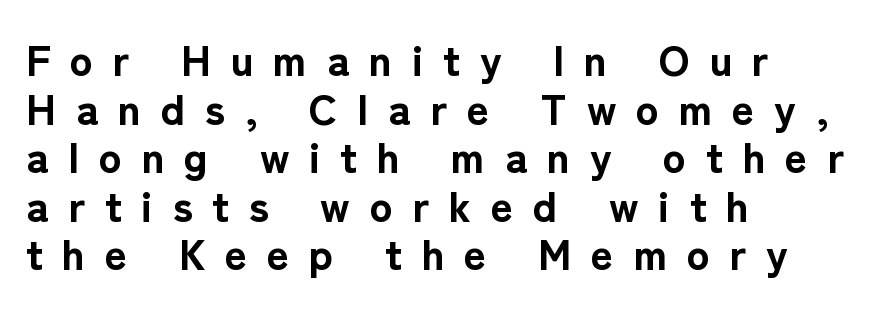
{"serif": "no", "italic": "no", "bold": "yes", "weight": "bold", "width": "normal", "stroke_contrast": "low", "x_height": "medium", "monospaced": "no", "underline": "no", "align": "left", "line_spacing": "tight", "line_spacing_ratio": 1.13, "letter_spacing": "wide", "letter_spacing_em": 0.46, "glyph_px": 43}
